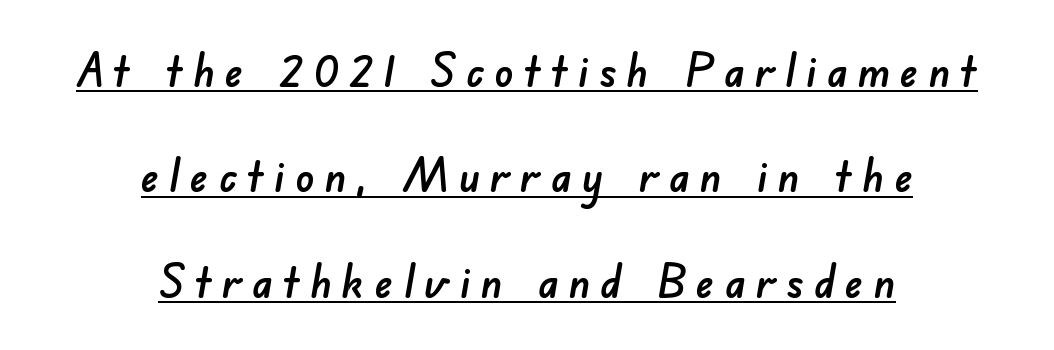
{"serif": "no", "width": "normal", "stroke_contrast": "low", "x_height": "small", "monospaced": "no", "underline": "yes", "align": "center", "line_spacing": "loose", "line_spacing_ratio": 2.29, "letter_spacing": "wide", "letter_spacing_em": 0.22, "glyph_px": 46}
